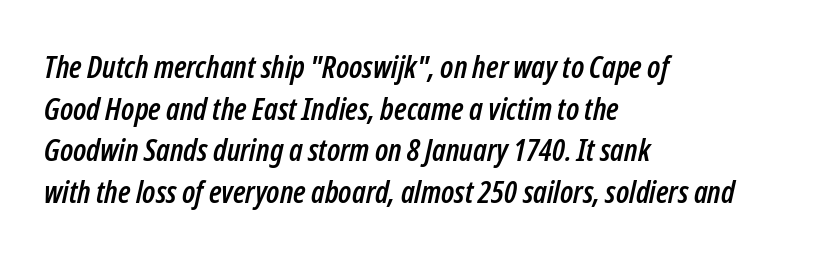
Caption: standard tracking, unaltered. Compared with typical paragraphs, the rows here are spaced about the same. It's the slanting kind of type. Decoration check: the copy has no underline. Each line starts at the same left margin while the right side varies.
